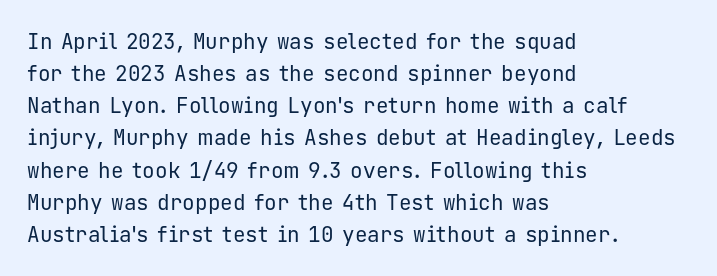
Is the block centered? No — it sits flush against the left margin. Honestly, the row spacing looks completely unremarkable. Check under the words: just untouched page. Ascenders rise straight up at ninety degrees. Nobody touched the tracking dial on this one.
